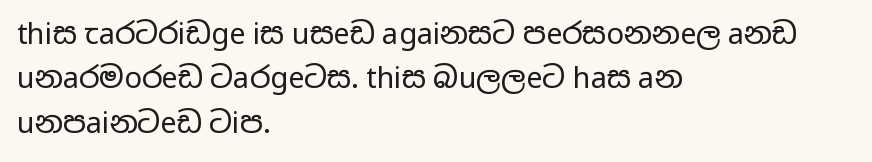
The image shows 29 px regular-weight, wide sans-serif type, upright; set left-aligned, normal line spacing (1.53x), normal letter spacing, not underlined; low stroke contrast and a medium x-height.
